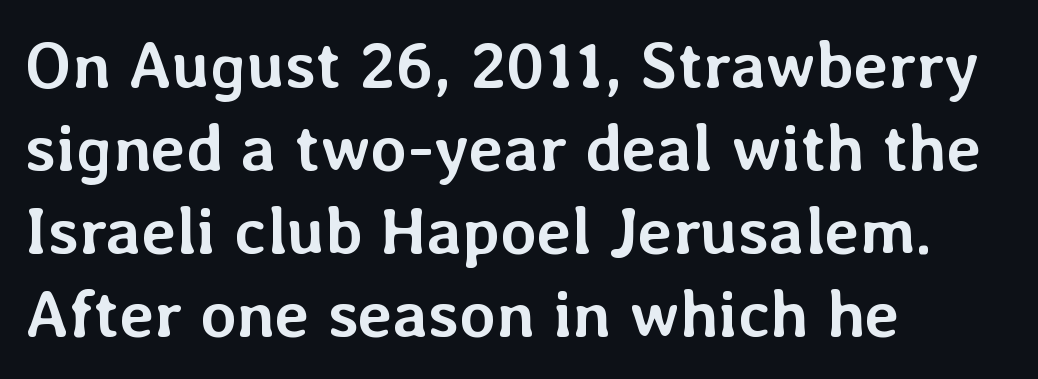
{"italic": "no", "bold": "yes", "weight": "semibold", "width": "normal", "stroke_contrast": "low", "x_height": "medium", "monospaced": "no", "underline": "no", "align": "left", "line_spacing": "normal", "line_spacing_ratio": 1.26, "letter_spacing": "normal", "letter_spacing_em": 0.0, "glyph_px": 66}
